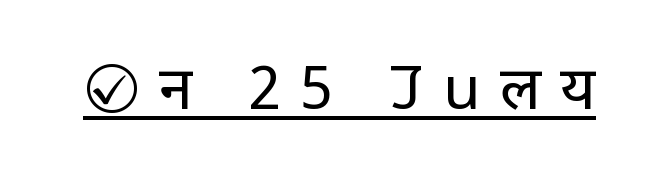
The letters look calm and open, with moderate or lighter stems. The words here are underlined. Character widths vary here, with narrow letters taking less room than wide ones. Loose tracking; the words dissolve into strings of separated letters. The type sits square on the baseline with zero lean.
